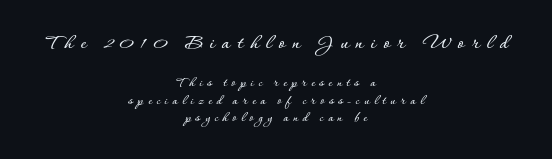
Two sizes are in play, and the larger belongs to the first block. Alignment: centered. The passage shown has open, widely tracked lettering throughout. The space directly below the letters is spotless.
